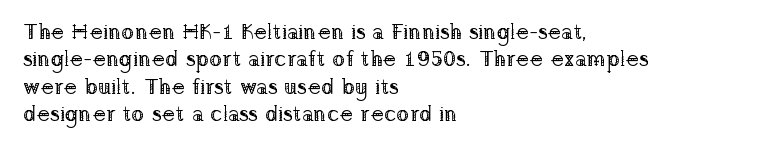
The image shows 22 px text type, upright; set left-aligned, line spacing 1.24x, normal letter spacing, not underlined.
